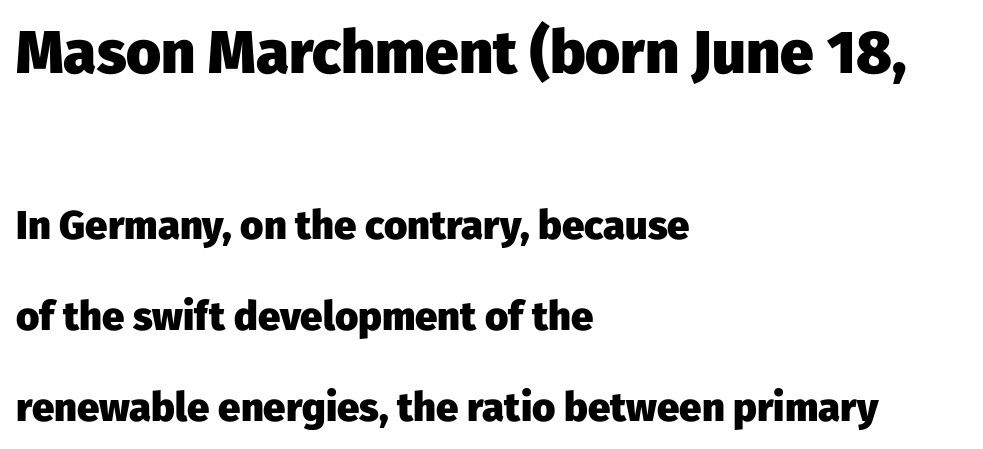
This is sans-serif lettering, the kind often seen on screens and signage. Looks like regular typesetting: each glyph gets only the width it needs. Is the block centered? No — it sits flush against the left margin. The lettering stays uniformly vertical, giving the passage a roman look. Students, observe: this is what heavily led, spacious text looks like. The composition opens big and finishes small.
